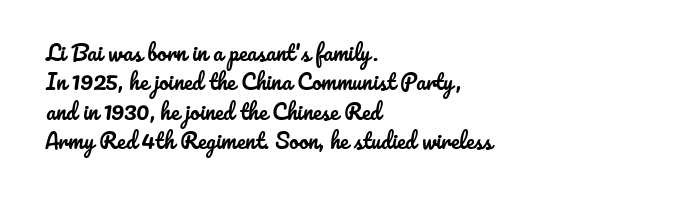
Q: Is the text italic (slanted)? A: Yes.
Q: Is the text underlined? A: No.
Q: How is the paragraph aligned? A: Left-aligned.
Q: Is the spacing between letters normal or unusually wide? A: Normal.
Q: Is the spacing between lines tight, normal or loose? A: Normal.
